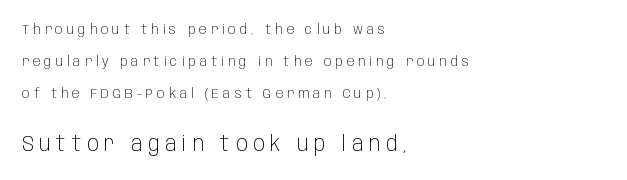
The image shows 21 px text type, upright; set left-aligned, loose line spacing (2.27x), unusually wide letter spacing (+0.28 em), not underlined; the second (bottom) block is 1.5x larger.
